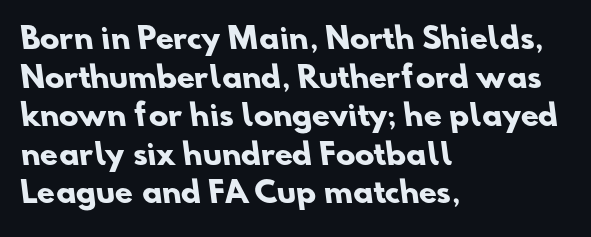
The passage is arranged the way most books set body copy — flush left. Regular leading. To sum up the face: it is a sans, with no serifs. Emphasis by weight is at full strength: bold. Is this a fixed-width face? No — the glyphs have proportional, varying widths. The baseline area is clear.
